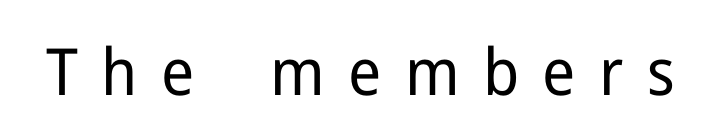
Looks like regular typesetting: each glyph gets only the width it needs. Loose tracking; the words dissolve into strings of separated letters. Each stroke keeps to a modest, everyday thickness or less. Quick note: underline off. These lines were composed using upright roman letters.
